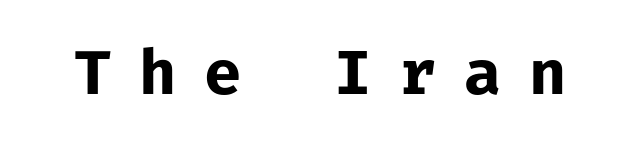
{"serif": "no", "italic": "no", "bold": "yes", "weight": "bold", "width": "normal", "stroke_contrast": "low", "x_height": "medium", "monospaced": "yes", "underline": "no", "letter_spacing": "wide", "letter_spacing_em": 0.45, "glyph_px": 61}
